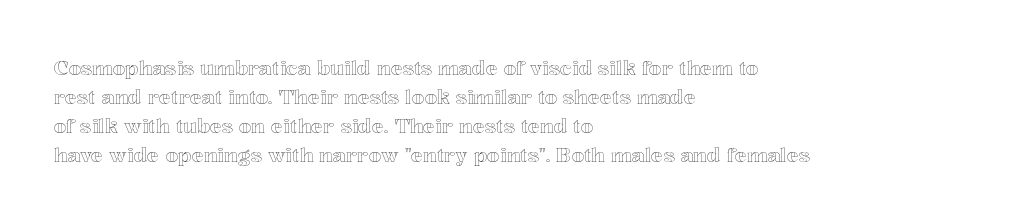
Rows of type keep a routine distance in the vertical direction. Is the block centered? No — it sits flush against the left margin. No italicization has been applied; the sample stays upright. Letters rest on an invisible, unmarked baseline.
